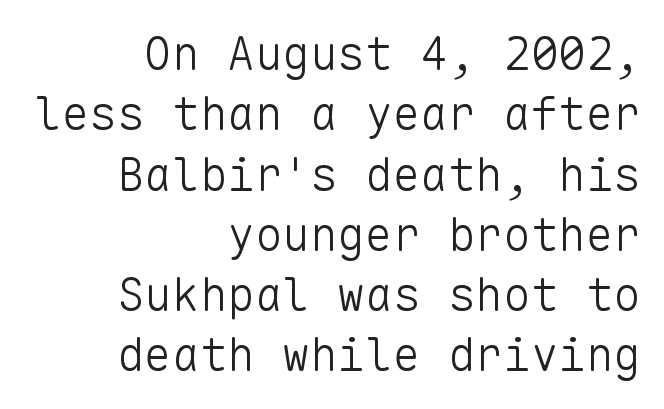
Quick note: not italic, upright. This reads as an unemphasized weight, regular at the heaviest. Note the uniform advance width — an 'i' takes as much space as an 'm'. If you drew a ruler down the right edge, every line would touch it.
